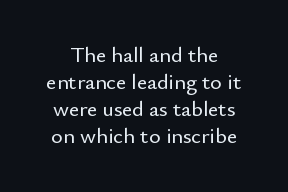
Q: Is the text italic (slanted)? A: No, it is upright.
Q: Is the text underlined? A: No.
Q: How is the paragraph aligned? A: Centered.
Q: Is the spacing between letters normal or unusually wide? A: Normal.
